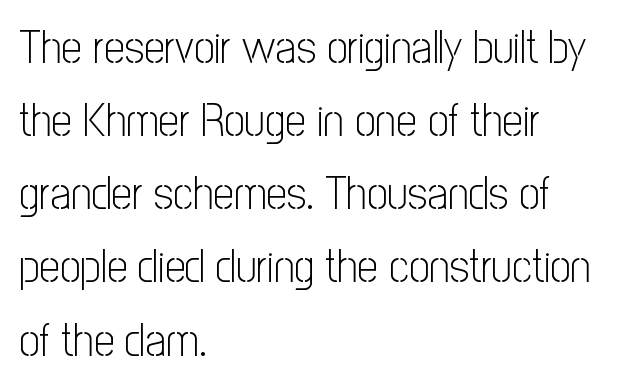
The image shows 46 px light, condensed sans-serif type, upright; set left-aligned, normal line spacing (1.59x), normal letter spacing, not underlined; low stroke contrast and a medium x-height.
